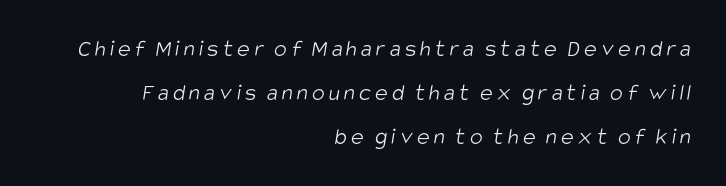
Every row of glyphs terminates at an identical x-position on the right. Lines of text with bare space underneath. Stroke mass is kept to a normal reading level or below.
